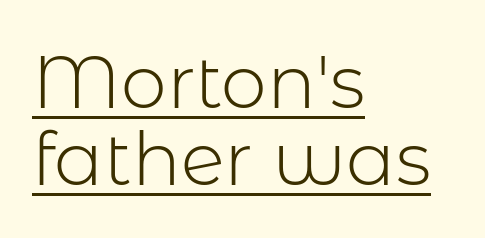
Between one letter and the next there's only the usual sliver of space. A light-to-regular cut is what we see here. Quick note: interline space is minimal. Every row of glyphs begins at an identical x-position on the left.
